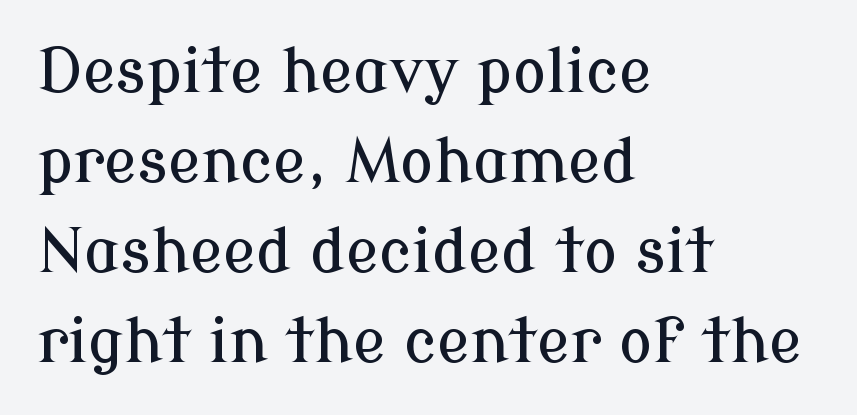
The image shows 62 px serif type, upright; set left-aligned, normal line spacing (1.45x), normal letter spacing, not underlined; low stroke contrast and a medium x-height.
